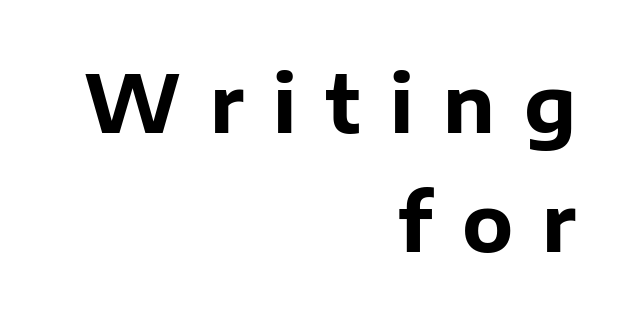
{"serif": "no", "italic": "no", "bold": "yes", "weight": "bold", "width": "normal", "stroke_contrast": "low", "x_height": "medium", "monospaced": "no", "underline": "no", "align": "right", "line_spacing": "normal", "line_spacing_ratio": 1.51, "letter_spacing": "wide", "letter_spacing_em": 0.37, "glyph_px": 79}
